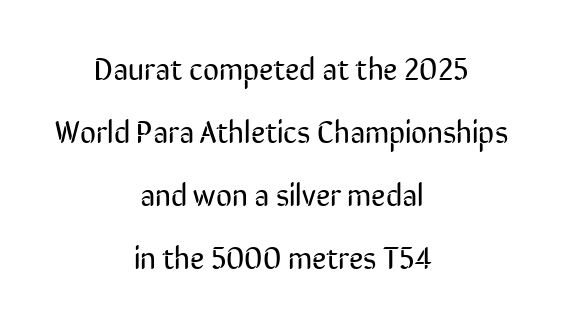
The letters advance in unequal steps, a hallmark of proportional type. Stroke mass is kept to a normal reading level or below. Alignment: centered. Baseline-to-baseline distance is far greater than the letter height. The glyphs are unaccompanied by any horizontal stroke below them.
